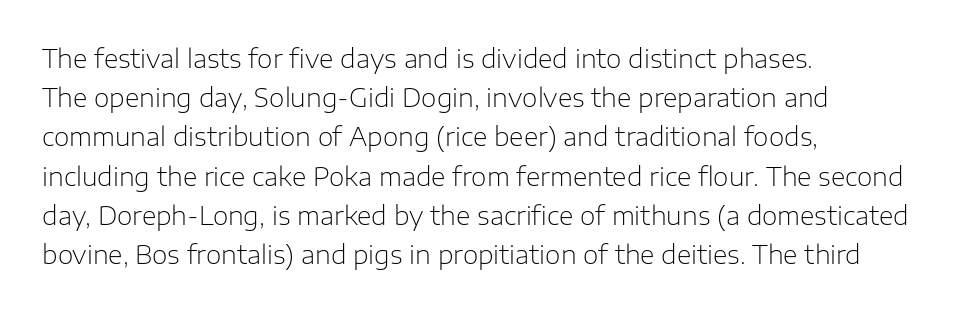
Is this a heavy cut? Hardly; it is regular or lighter. In CSS terms this would be text-align: left. Words appear dense and cohesive because spacing is normal. The gap between lines stays unmarked. Reading down the column, the eye jumps a familiar distance to each next line. This is roman type, the default non-slanted kind.
